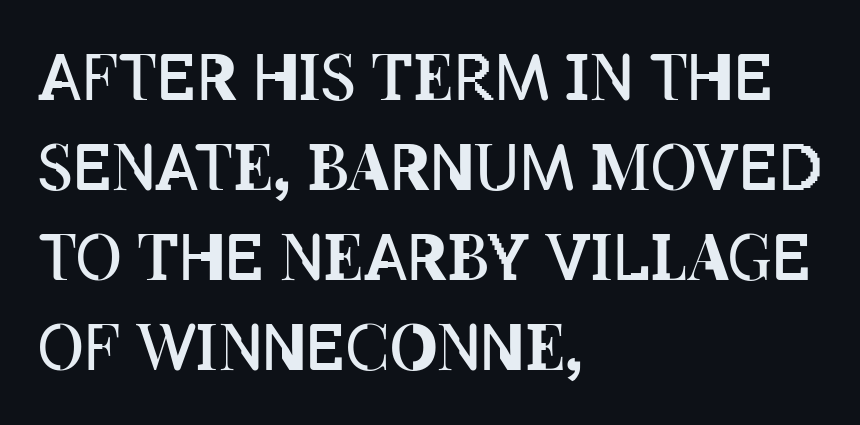
{"italic": "no", "bold": "no", "weight": "regular", "width": "condensed", "stroke_contrast": "low", "x_height": "large", "monospaced": "no", "underline": "no", "align": "left", "line_spacing": "normal", "line_spacing_ratio": 1.43, "letter_spacing": "normal", "letter_spacing_em": 0.0, "glyph_px": 63}
